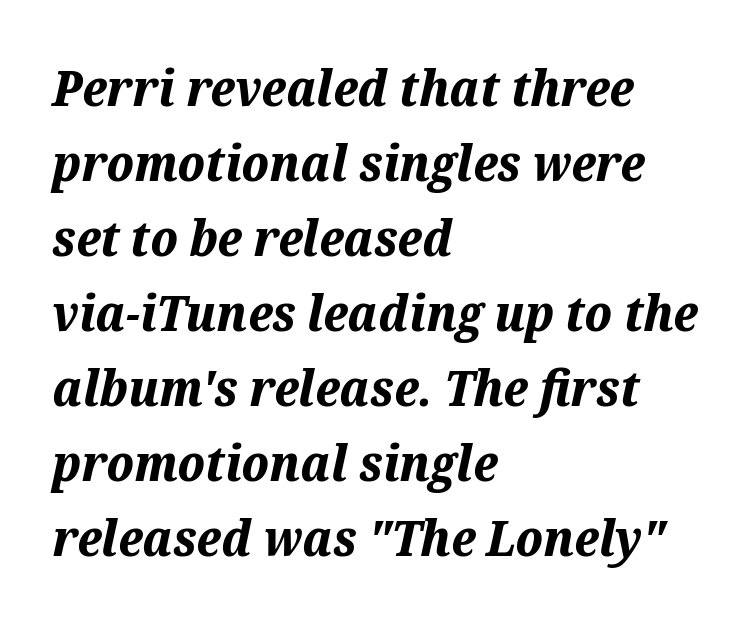
Q: Is the text bold? A: Yes.
Q: Is the text italic (slanted)? A: Yes, it leans right by about 12 degrees.
Q: Is the text underlined? A: No.
Q: How is the paragraph aligned? A: Left-aligned.
Q: Is the spacing between letters normal or unusually wide? A: Normal.
Q: Is the spacing between lines tight, normal or loose? A: Normal.
Q: Width (condensed, normal, or wide)? A: Normal.
Q: Stroke contrast? A: Medium.
Q: x-height? A: Medium.
Q: Monospaced? A: No.
